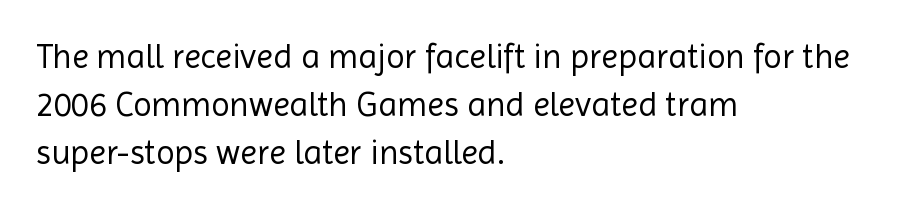
This sample uses an upright cut, with every glyph sitting square on the baseline. The rendering shows plain stroke endings on the letterforms — a sans-serif design. In terms of leading, this rendering sits right in the middle. Between one letter and the next there's only the usual sliver of space.
